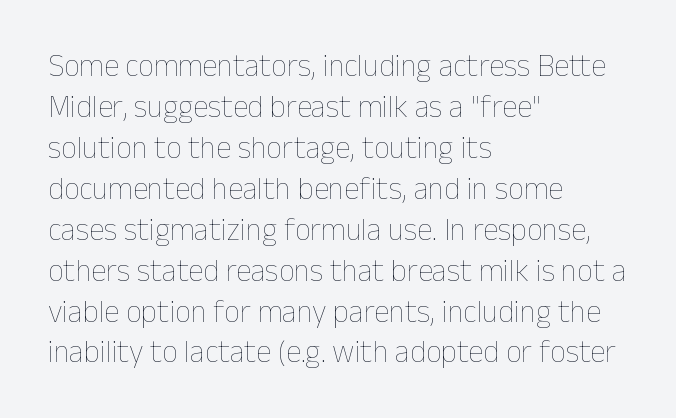
Q: Is the text bold? A: No.
Q: Is the text italic (slanted)? A: No, it is upright.
Q: Is the text underlined? A: No.
Q: How is the paragraph aligned? A: Left-aligned.
Q: Is the spacing between letters normal or unusually wide? A: Normal.
Q: Is the spacing between lines tight, normal or loose? A: Normal.
Q: Width (condensed, normal, or wide)? A: Normal.
Q: Stroke contrast? A: Low.
Q: x-height? A: Medium.
Q: Monospaced? A: No.
